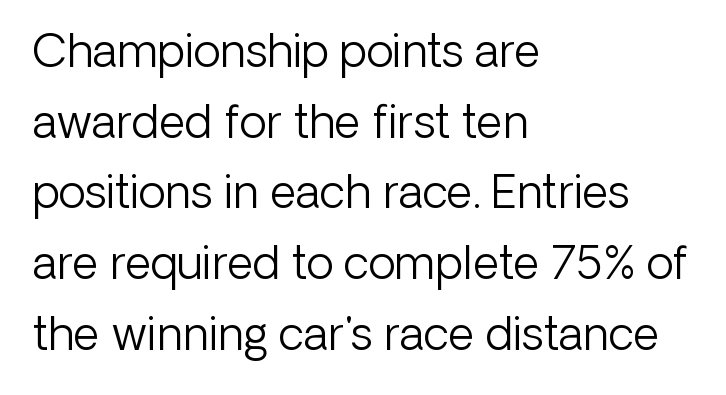
{"serif": "no", "italic": "no", "bold": "no", "weight": "light", "width": "normal", "stroke_contrast": "low", "x_height": "medium", "monospaced": "no", "underline": "no", "align": "left", "line_spacing": "normal", "line_spacing_ratio": 1.57, "letter_spacing": "normal", "letter_spacing_em": 0.0, "glyph_px": 45}
